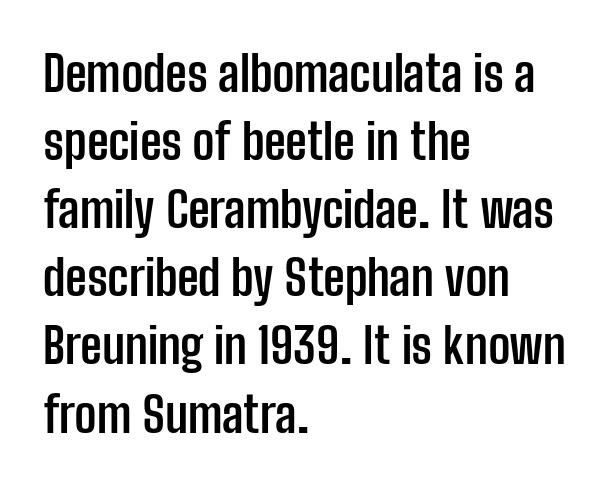
The image shows 49 px semibold, condensed sans-serif type, upright; set left-aligned, normal line spacing (1.39x), normal letter spacing, not underlined; low stroke contrast and a medium x-height.
